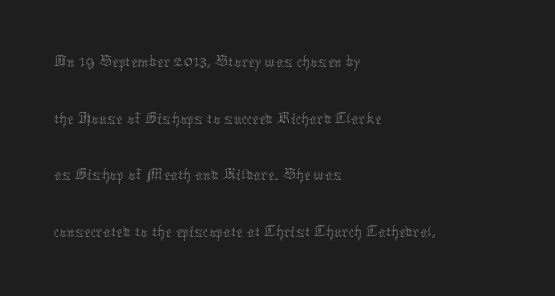
{"italic": "no", "bold": "no", "weight": "thin", "width": "normal", "stroke_contrast": "medium", "x_height": "medium", "monospaced": "no", "underline": "no", "align": "left", "line_spacing": "normal", "line_spacing_ratio": 1.53, "letter_spacing": "normal", "letter_spacing_em": 0.0, "glyph_px": 37}
